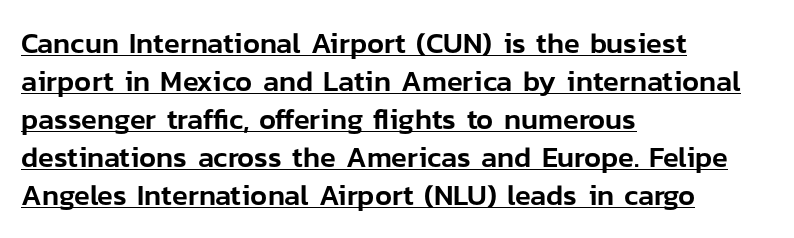
Q: Is the text italic (slanted)? A: No, it is upright.
Q: Is the typeface a serif or a sans-serif typeface? A: Sans-serif.
Q: Is the text underlined? A: Yes.
Q: How is the paragraph aligned? A: Left-aligned.
Q: Is the spacing between letters normal or unusually wide? A: Normal.
Q: Is the spacing between lines tight, normal or loose? A: Normal.
Q: Width (condensed, normal, or wide)? A: Normal.
Q: Stroke contrast? A: Low.
Q: x-height? A: Medium.
Q: Monospaced? A: No.
